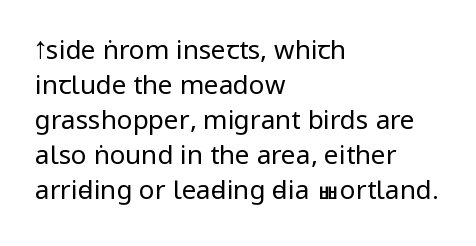
The image shows 26 px text type, upright; set left-aligned, normal line spacing (1.35x), normal letter spacing, not underlined.
